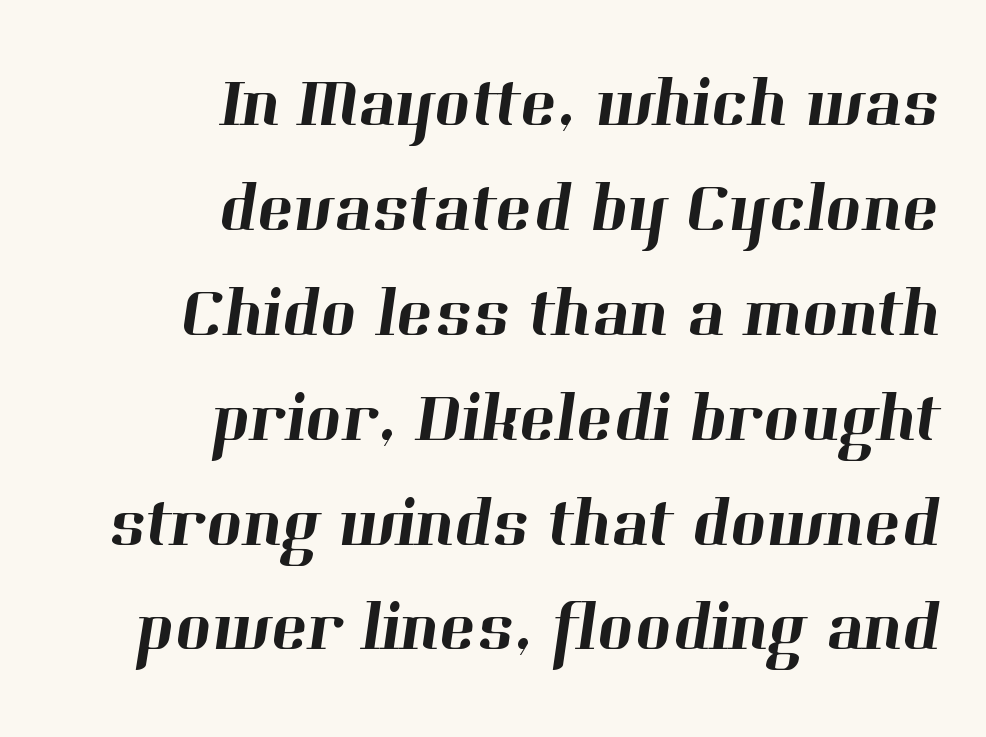
{"serif": "yes", "width": "normal", "stroke_contrast": "high", "x_height": "medium", "monospaced": "no", "underline": "no", "align": "right", "line_spacing": "normal", "line_spacing_ratio": 1.52, "letter_spacing": "normal", "letter_spacing_em": 0.0, "glyph_px": 69}
